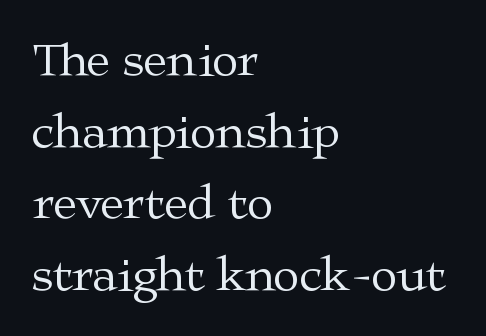
Standard letterfit; no display-style spreading of the glyphs. A clean baseline with only descenders dipping below it. Every character sits straight up, as roman type does. Think of a printed novel: that variable character pitch is what you see here. Teacher's note: observe the even left margin — that is flush-left alignment. This rendering employs a face with finishing strokes, i.e., a serif.
